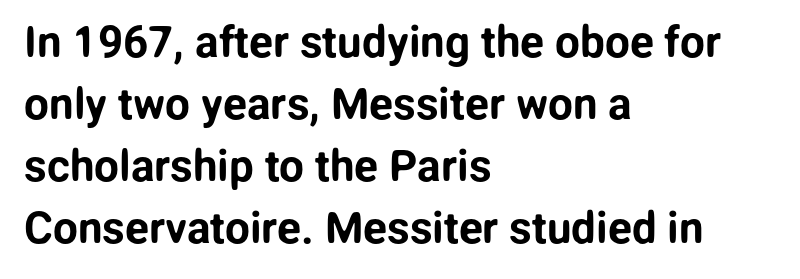
The image shows 44 px sans-serif type, upright; set left-aligned, normal line spacing (1.41x), normal letter spacing, not underlined; low stroke contrast and a medium x-height.
